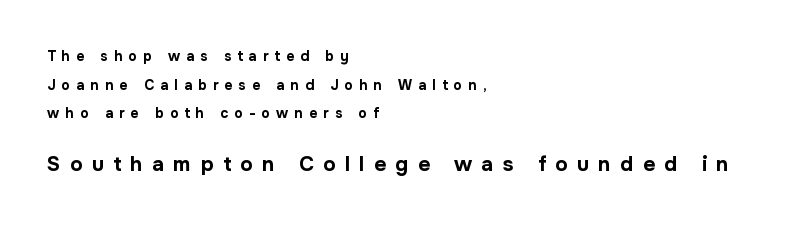
{"italic": "no", "bold": "yes", "underline": "no", "align": "left", "line_spacing": "loose", "line_spacing_ratio": 2.05, "letter_spacing": "wide", "letter_spacing_em": 0.44, "larger_block": "second", "size_ratio": 1.5, "glyph_px": 21}
